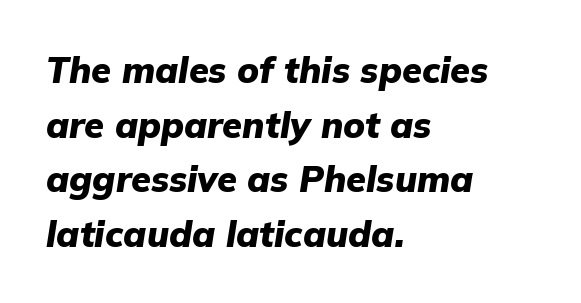
Q: Is the text bold? A: Yes.
Q: Is the text italic (slanted)? A: Yes, it leans right by about 9 degrees.
Q: Is the text underlined? A: No.
Q: How is the paragraph aligned? A: Left-aligned.
Q: Is the spacing between letters normal or unusually wide? A: Normal.
Q: Is the spacing between lines tight, normal or loose? A: Normal.
Q: Width (condensed, normal, or wide)? A: Normal.
Q: Stroke contrast? A: Low.
Q: x-height? A: Medium.
Q: Monospaced? A: No.
